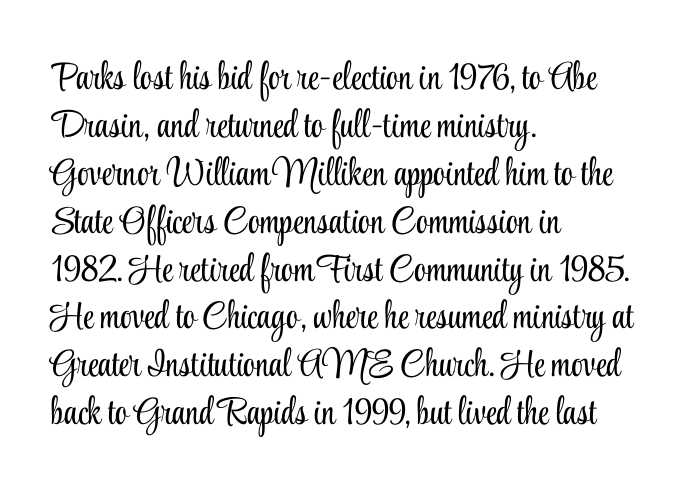
Q: Is the text bold? A: No.
Q: Is the text italic (slanted)? A: Yes.
Q: Is the typeface a serif or a sans-serif typeface? A: Serif.
Q: Is the text underlined? A: No.
Q: How is the paragraph aligned? A: Left-aligned.
Q: Is the spacing between letters normal or unusually wide? A: Normal.
Q: Is the spacing between lines tight, normal or loose? A: Normal.
Q: Width (condensed, normal, or wide)? A: Condensed.
Q: Stroke contrast? A: Low.
Q: x-height? A: Small.
Q: Monospaced? A: No.
